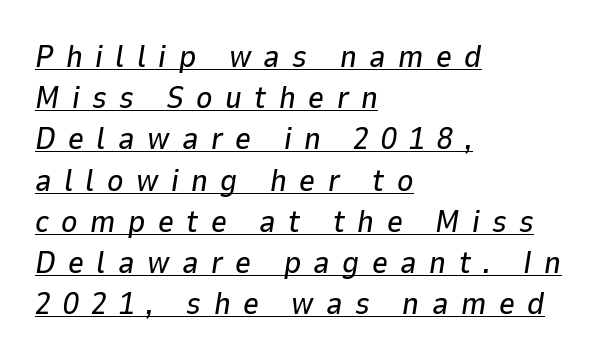
{"italic": "yes", "lean": "right", "slant_degrees": 9, "width": "normal", "stroke_contrast": "low", "x_height": "medium", "monospaced": "no", "underline": "yes", "align": "left", "line_spacing": "normal", "line_spacing_ratio": 1.33, "letter_spacing": "wide", "letter_spacing_em": 0.4, "glyph_px": 31}
